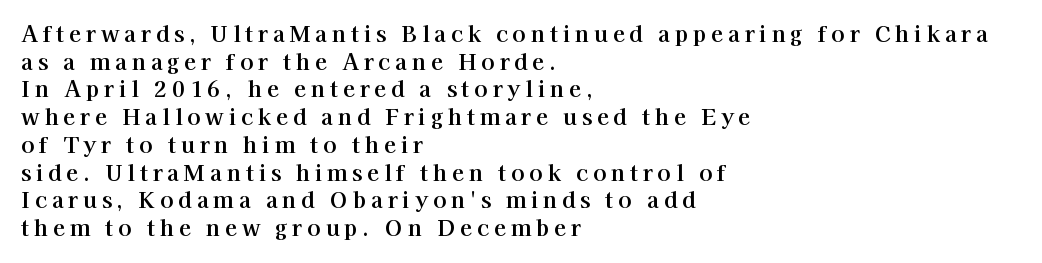
{"italic": "no", "underline": "no", "align": "left", "line_spacing": "normal", "line_spacing_ratio": 1.26, "letter_spacing": "wide", "letter_spacing_em": 0.22, "glyph_px": 22}
